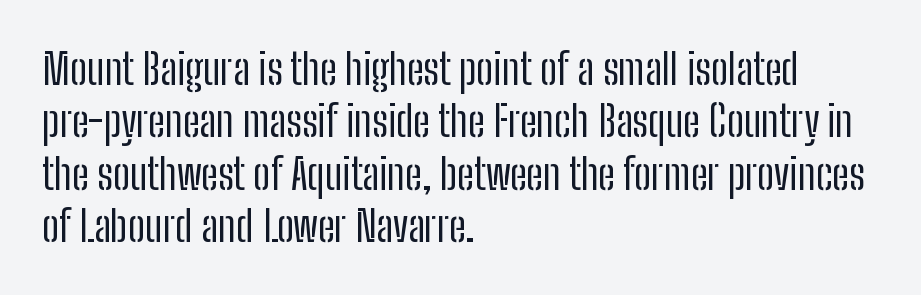
{"serif": "no", "italic": "no", "bold": "no", "weight": "regular", "width": "condensed", "stroke_contrast": "low", "x_height": "medium", "monospaced": "no", "underline": "no", "align": "left", "line_spacing_ratio": 1.22, "letter_spacing": "normal", "letter_spacing_em": 0.0, "glyph_px": 43}
